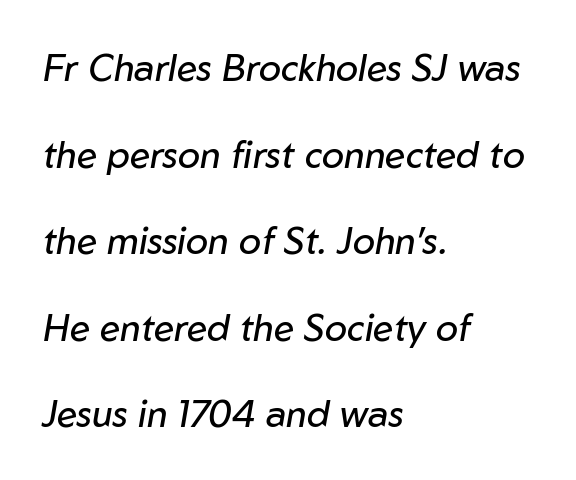
Q: Is the text bold? A: No.
Q: Is the text italic (slanted)? A: Yes, it leans right by about 10 degrees.
Q: Is the text underlined? A: No.
Q: How is the paragraph aligned? A: Left-aligned.
Q: Is the spacing between letters normal or unusually wide? A: Normal.
Q: Is the spacing between lines tight, normal or loose? A: Loose.
Q: Width (condensed, normal, or wide)? A: Normal.
Q: Stroke contrast? A: Low.
Q: x-height? A: Medium.
Q: Monospaced? A: No.
